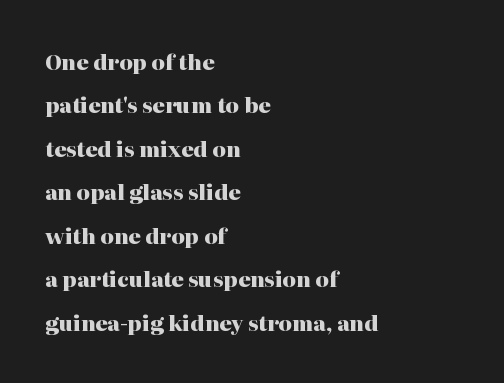
The image shows 21 px bold type, upright; set left-aligned, loose line spacing (2.07x), normal letter spacing, not underlined.
